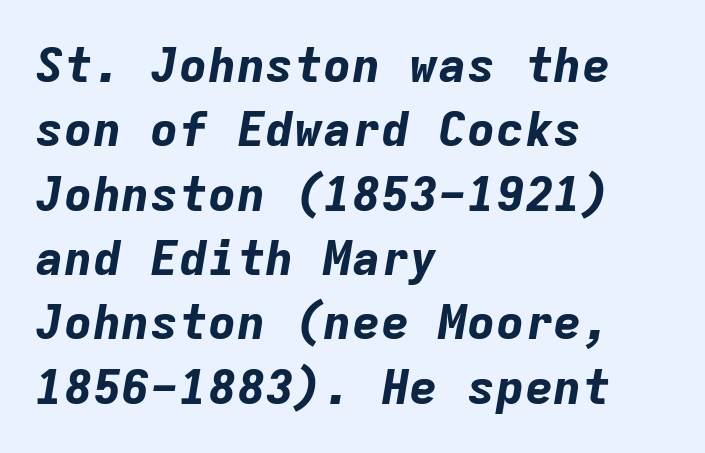
Q: Is the text bold? A: Yes.
Q: Is the text italic (slanted)? A: Yes, it leans right by about 9 degrees.
Q: Is the text underlined? A: No.
Q: How is the paragraph aligned? A: Left-aligned.
Q: Is the spacing between letters normal or unusually wide? A: Normal.
Q: Is the spacing between lines tight, normal or loose? A: Normal.
Q: Width (condensed, normal, or wide)? A: Normal.
Q: Stroke contrast? A: Low.
Q: x-height? A: Medium.
Q: Monospaced? A: Yes.
